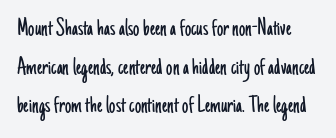
Q: Is the text bold? A: No.
Q: Is the text italic (slanted)? A: No, it is upright.
Q: Is the text underlined? A: No.
Q: Is the spacing between letters normal or unusually wide? A: Normal.
Q: Is the spacing between lines tight, normal or loose? A: Normal.
